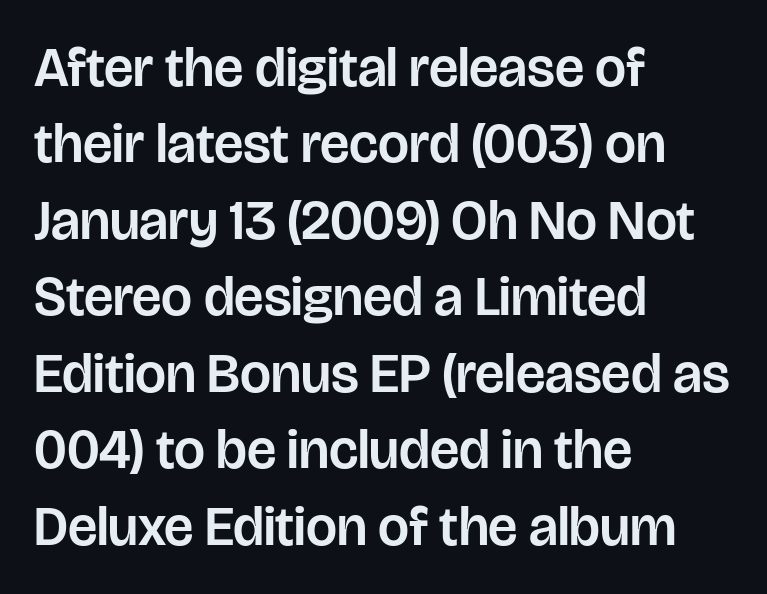
The image shows 55 px sans-serif type, upright; set left-aligned, normal line spacing (1.39x), normal letter spacing, not underlined; low stroke contrast and a large x-height.
